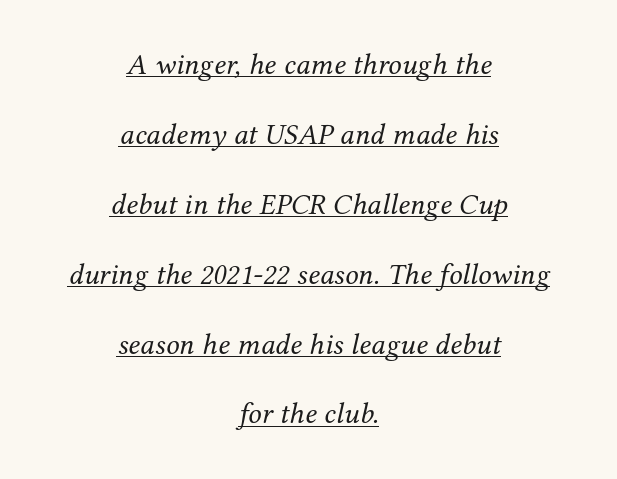
Stem width sits at or under what a default text font uses. When letters slant like this, we call the style italic. Horizontally, the lines are justified to the midpoint only. Check the space under the baseline: a stroke is drawn there. The type is set solid horizontally, with unmodified tracking.
